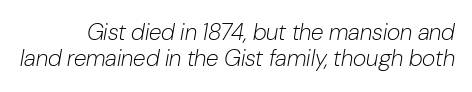
The image shows 23 px text type, italic (leaning right); set tight line spacing (1.15x), normal letter spacing, not underlined.
